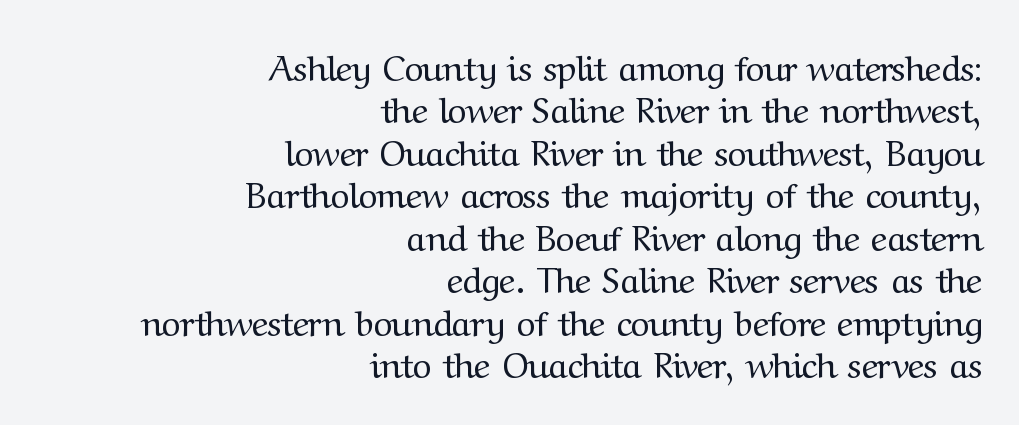
Looks like regular typesetting: each glyph gets only the width it needs. Every character sits straight up, as roman type does. A clean baseline with only descenders dipping below it. This reads as an unemphasized weight, regular at the heaviest. The type family on display is of the serif kind.
